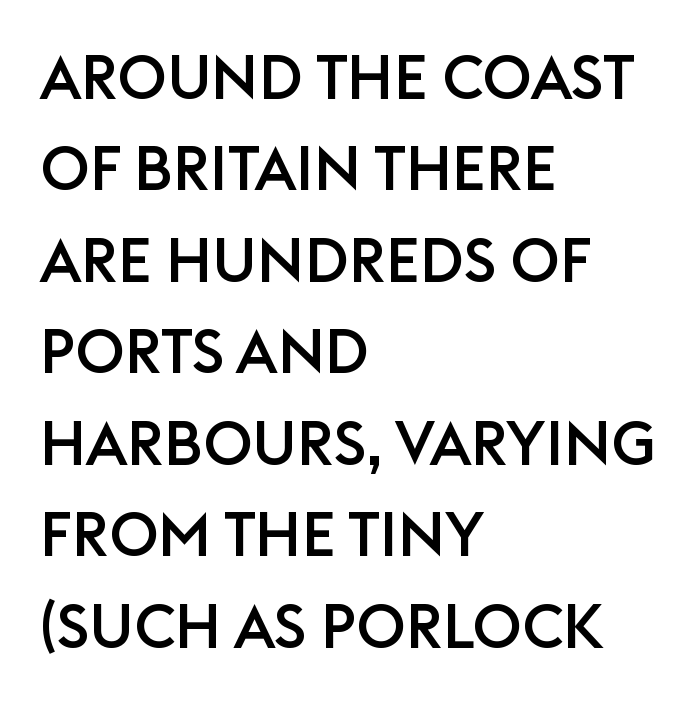
Looks like regular typesetting: each glyph gets only the width it needs. The typesetter chose a ragged-right arrangement here. Characters remain perfectly vertical along every line. Honestly, the letter spacing is just normal — you wouldn't notice it.
